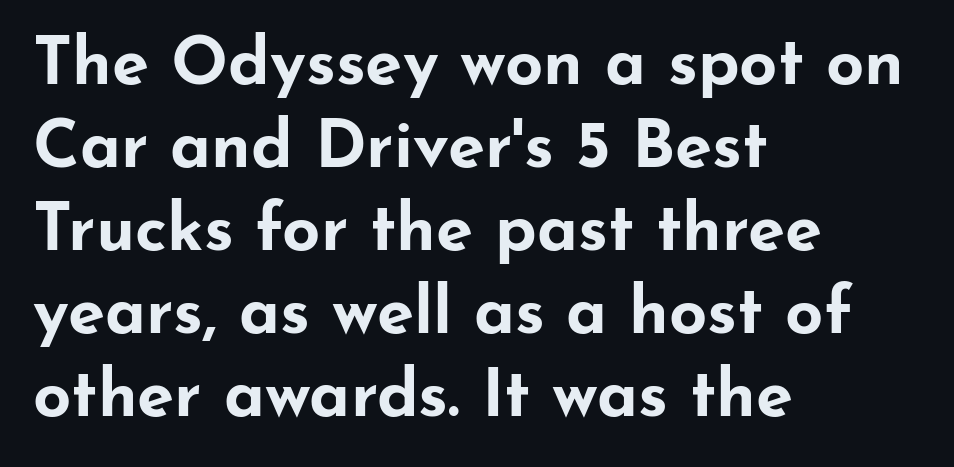
The image shows 67 px bold, wide sans-serif type, upright; set left-aligned, line spacing 1.24x, normal letter spacing, not underlined; low stroke contrast and a small x-height.
